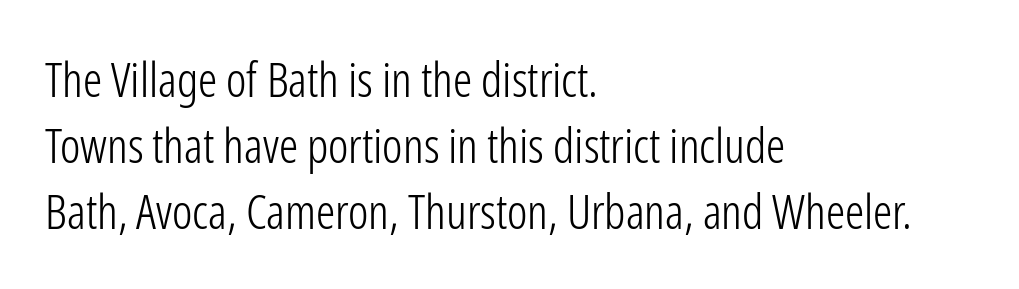
{"serif": "no", "italic": "no", "bold": "no", "weight": "light", "width": "condensed", "stroke_contrast": "low", "x_height": "medium", "monospaced": "no", "underline": "no", "align": "left", "line_spacing": "normal", "line_spacing_ratio": 1.37, "letter_spacing": "normal", "letter_spacing_em": 0.0, "glyph_px": 48}
